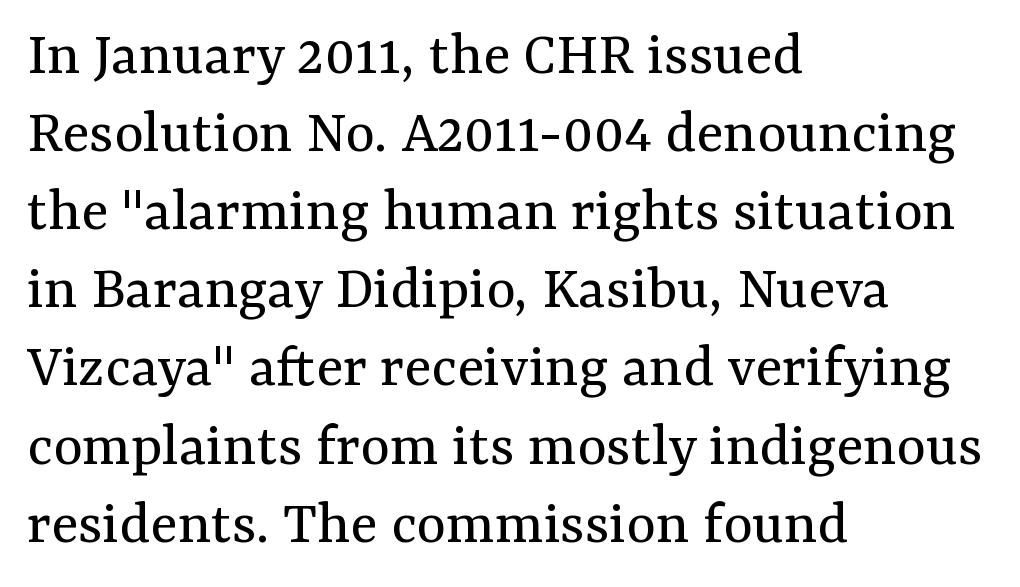
The image shows 63 px regular-weight serif type, upright; set left-aligned, line spacing 1.24x, normal letter spacing, not underlined; medium stroke contrast and a medium x-height.
